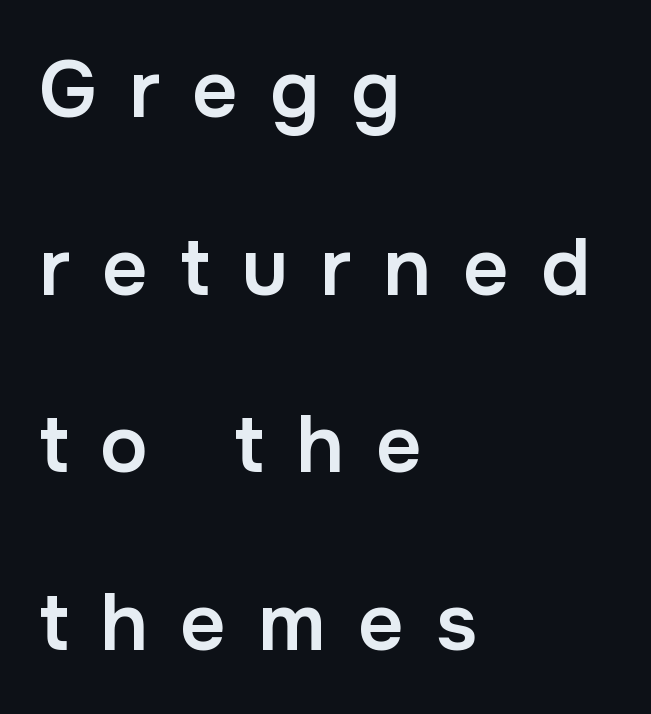
{"serif": "no", "italic": "no", "bold": "semi", "weight": "semibold", "width": "normal", "stroke_contrast": "low", "x_height": "medium", "monospaced": "no", "underline": "no", "align": "left", "line_spacing": "loose", "line_spacing_ratio": 2.22, "letter_spacing": "wide", "letter_spacing_em": 0.4, "glyph_px": 80}
